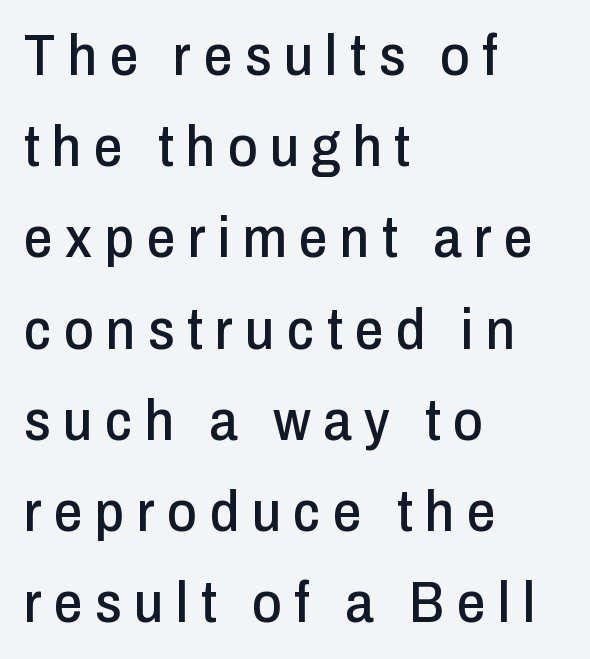
The image shows 57 px condensed sans-serif type, upright; set left-aligned, normal line spacing (1.6x), unusually wide letter spacing (+0.22 em), not underlined; low stroke contrast and a medium x-height.
